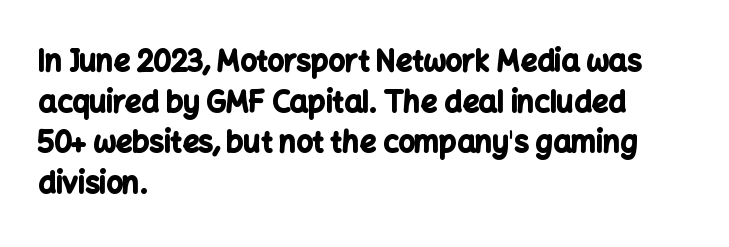
The image shows 29 px bold sans-serif type, upright; set left-aligned, normal line spacing (1.4x), normal letter spacing, not underlined; low stroke contrast and a medium x-height.
